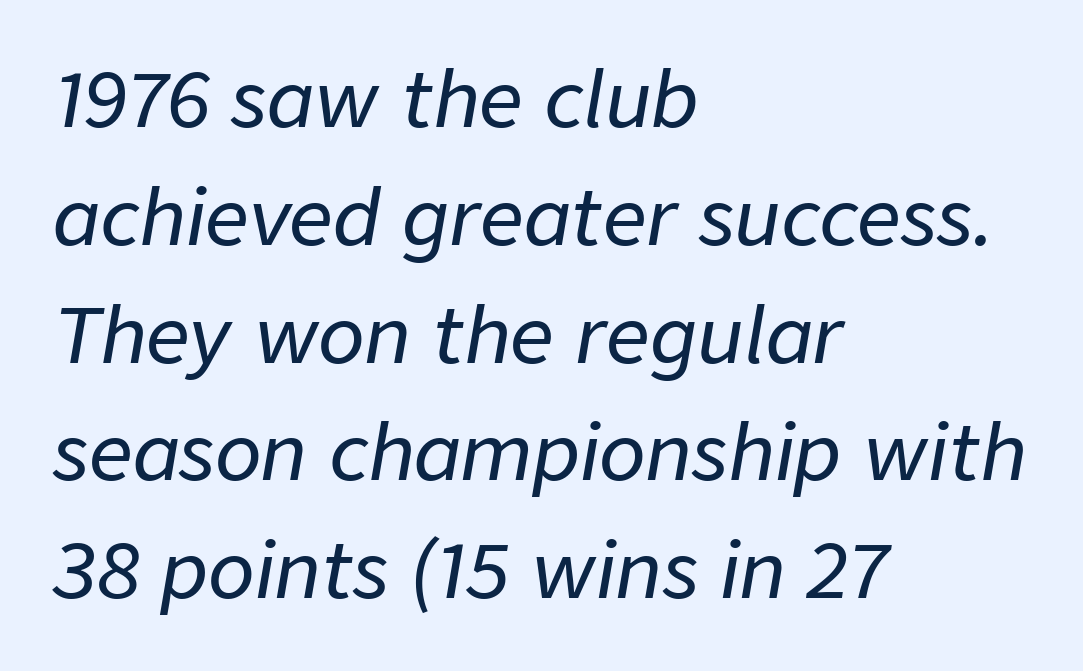
{"italic": "yes", "lean": "right", "slant_degrees": 9, "width": "normal", "stroke_contrast": "low", "x_height": "medium", "monospaced": "no", "underline": "no", "align": "left", "line_spacing": "normal", "line_spacing_ratio": 1.53, "letter_spacing": "normal", "letter_spacing_em": 0.0, "glyph_px": 77}
